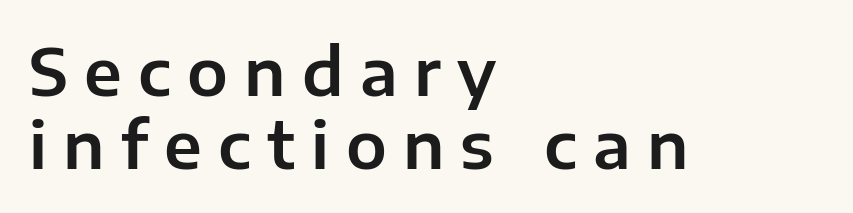
The image shows 65 px sans-serif type, upright; set left-aligned, tight line spacing (1.12x), unusually wide letter spacing (+0.25 em), not underlined; low stroke contrast and a medium x-height.
